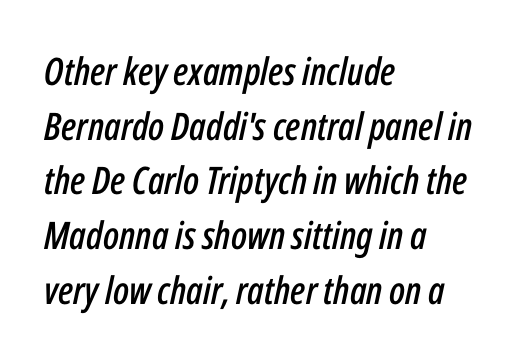
The gap between lines stays unmarked. Quick note: interline space is typical. Between one letter and the next there's only the usual sliver of space. The letters are slanted; this is an italic face. Note the varied advance widths — an 'i' is clearly narrower than an 'm'. Notice how the passage keeps a crisp vertical edge on the left only.
